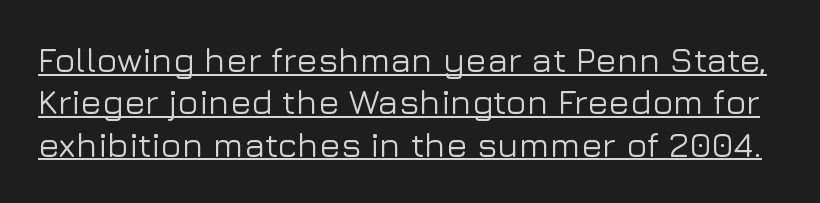
Q: Is the text italic (slanted)? A: No, it is upright.
Q: Is the typeface a serif or a sans-serif typeface? A: Sans-serif.
Q: Is the text underlined? A: Yes.
Q: Is the spacing between letters normal or unusually wide? A: Normal.
Q: Width (condensed, normal, or wide)? A: Normal.
Q: Stroke contrast? A: Low.
Q: x-height? A: Medium.
Q: Monospaced? A: No.
